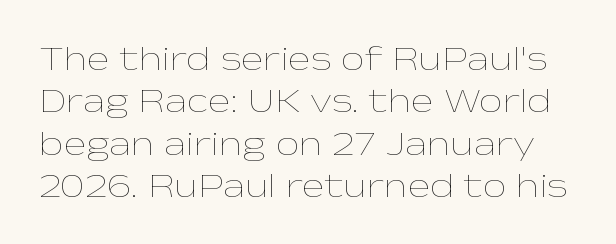
Compared with typical body copy, the letter spacing here is the same. This is roman type, the default non-slanted kind. The strokes carry an ordinary text weight at most. The space directly below the letters is spotless. A normal amount of white space separates one row of letters from the next.
